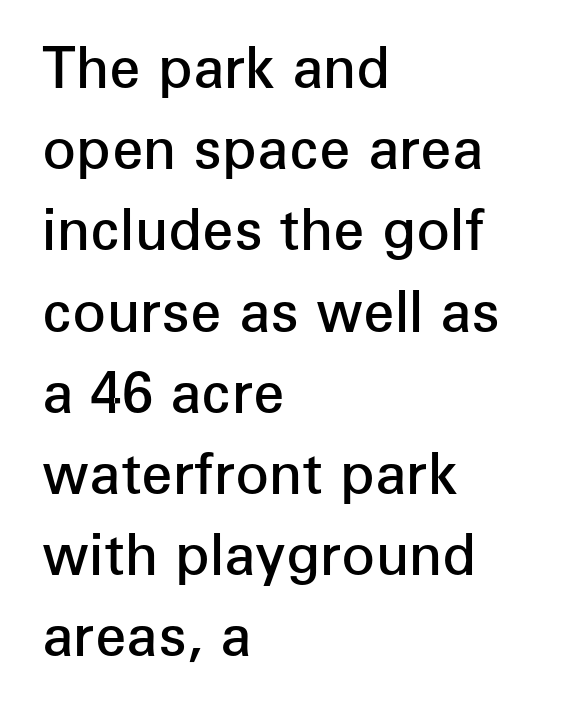
The image shows 56 px semibold sans-serif type, upright; set left-aligned, normal line spacing (1.45x), normal letter spacing, not underlined; low stroke contrast and a medium x-height.
